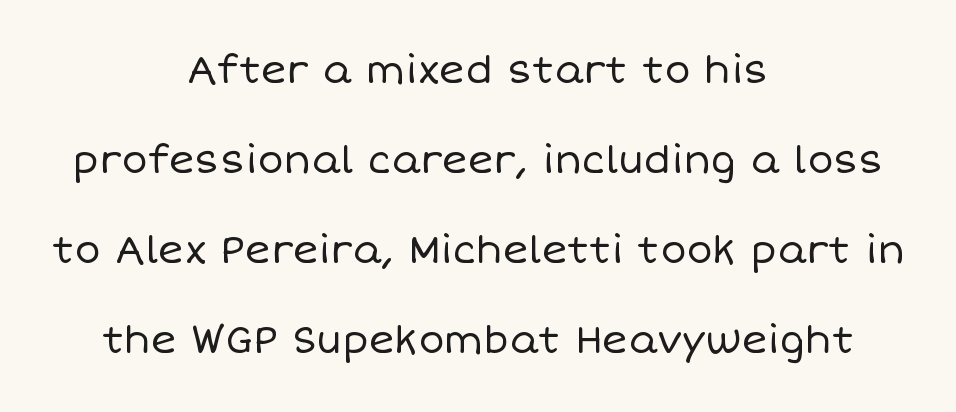
{"italic": "no", "bold": "no", "weight": "regular", "width": "normal", "stroke_contrast": "low", "x_height": "large", "monospaced": "no", "underline": "no", "align": "center", "line_spacing": "loose", "line_spacing_ratio": 2.31, "letter_spacing": "normal", "letter_spacing_em": 0.0, "glyph_px": 39}
